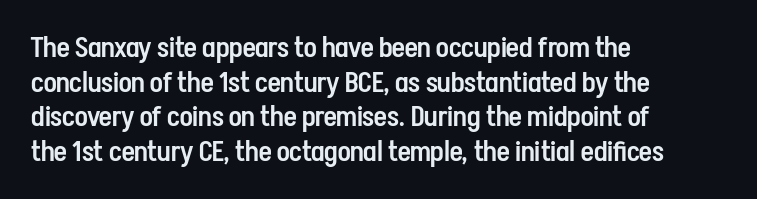
The letters carry no serifs — their stems end cleanly without finishing strokes. The passage shown is semibold, sitting just below true bold. Varying glyph widths throughout — classic text-font behaviour. Check under the words: just untouched page. The compositor pushed each line to the left boundary. This is roman type, the default non-slanted kind.
